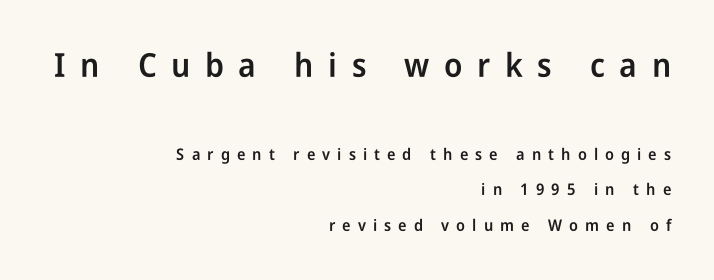
The image shows 33 px semibold, condensed sans-serif type, upright; set right-aligned, loose line spacing (2.22x), unusually wide letter spacing (+0.44 em), not underlined; the first (top) block is 2.06x larger; low stroke contrast and a medium x-height.
